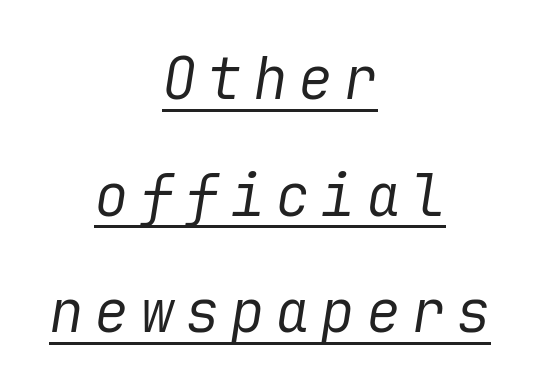
A continuous stroke trails under the words, as in a hyperlink. Casual observation: everything's sitting right in the middle. Italic? Definitely — the glyphs are oblique. Whoever set this chose breathing room over compactness in the vertical rhythm. No chunkiness to these letters — they're not bold.
